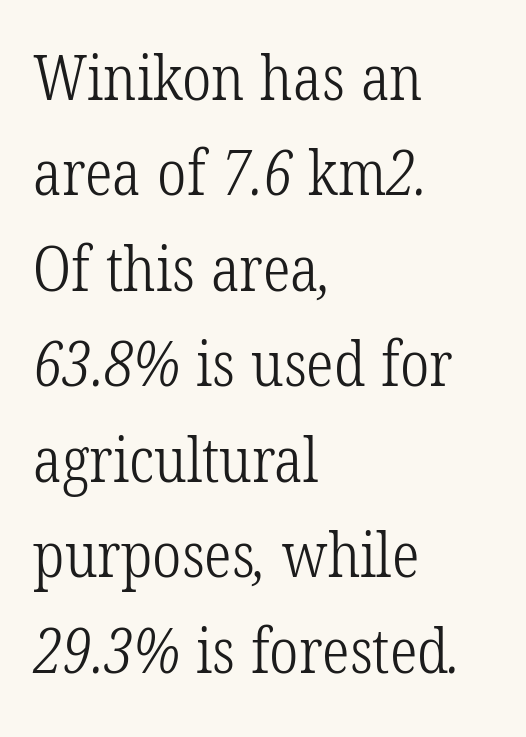
The image shows 62 px light, condensed serif type; set left-aligned, normal line spacing (1.54x), normal letter spacing, not underlined; low stroke contrast and a medium x-height.
